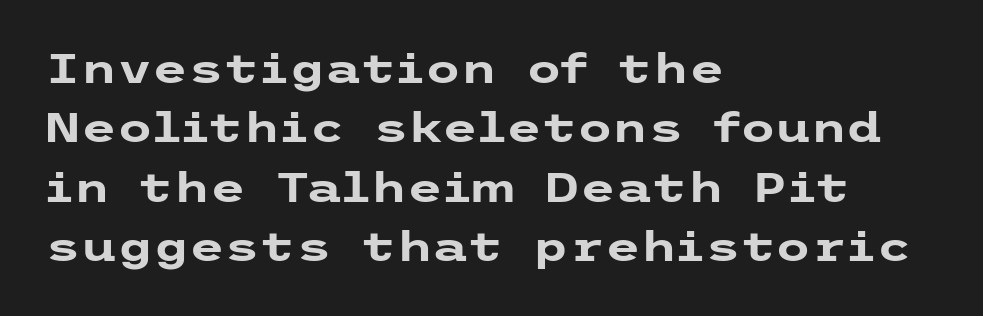
Caption: bold face, heavy strokes. Does the copy run flush right? No — it runs flush left. Unlike italic type, these characters show no tilt at all. Underlining? Definitely not there. Students, observe: this is what conventionally led text looks like.
